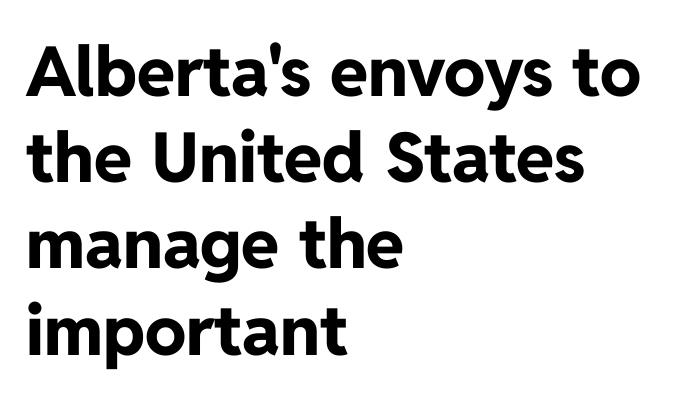
{"serif": "no", "italic": "no", "bold": "yes", "weight": "bold", "width": "normal", "stroke_contrast": "low", "x_height": "medium", "monospaced": "no", "underline": "no", "align": "left", "line_spacing": "normal", "line_spacing_ratio": 1.25, "letter_spacing": "normal", "letter_spacing_em": 0.0, "glyph_px": 69}
